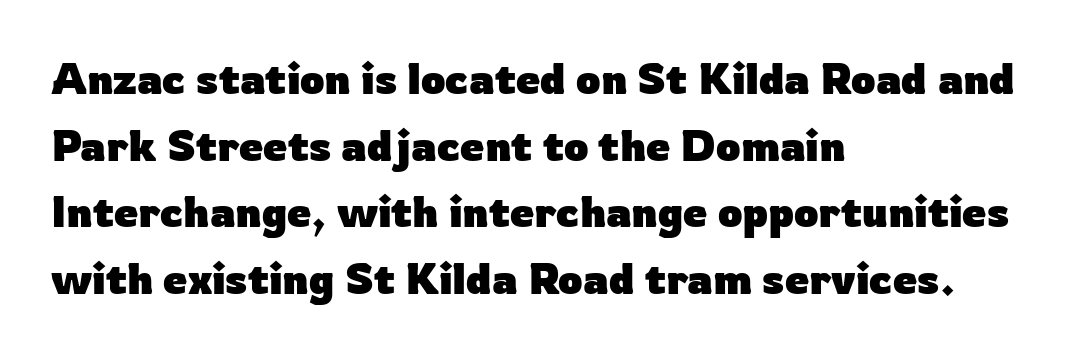
Does extra space separate the letters? No, they use regular spacing. The line-height multiplier appears to be the usual default. Looks like regular typesetting: each glyph gets only the width it needs. The font's upright variant was chosen for this text. Grotesque or geometric, the face here clearly has no serifs.
